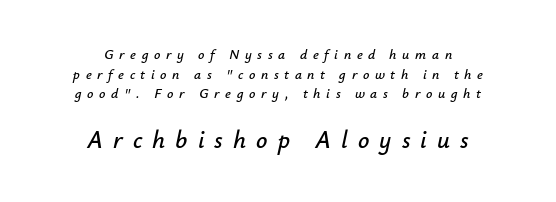
Q: Is the text italic (slanted)? A: Yes, it leans right by about 12 degrees.
Q: Is the text underlined? A: No.
Q: How is the paragraph aligned? A: Centered.
Q: Is the spacing between letters normal or unusually wide? A: Unusually wide.
Q: Is the spacing between lines tight, normal or loose? A: Normal.
Q: Which block of text is set in a larger size, the first (top) or the second (bottom)? A: The second (bottom) one.
